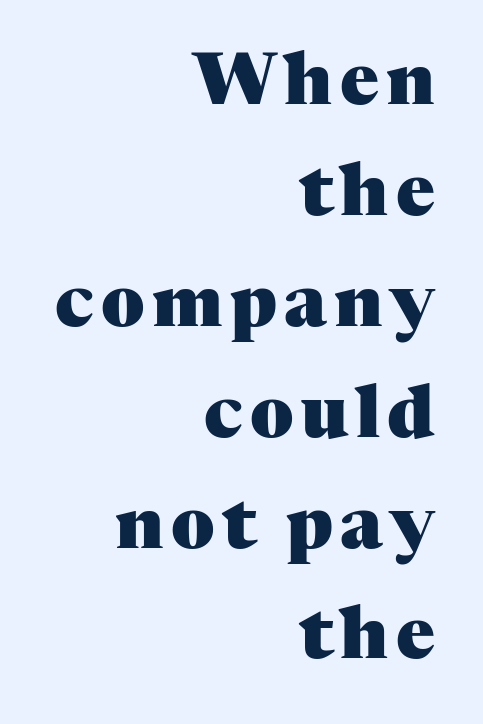
The image shows 72 px heavy serif type, upright; set right-aligned, normal line spacing (1.54x), not underlined; medium stroke contrast and a medium x-height.
